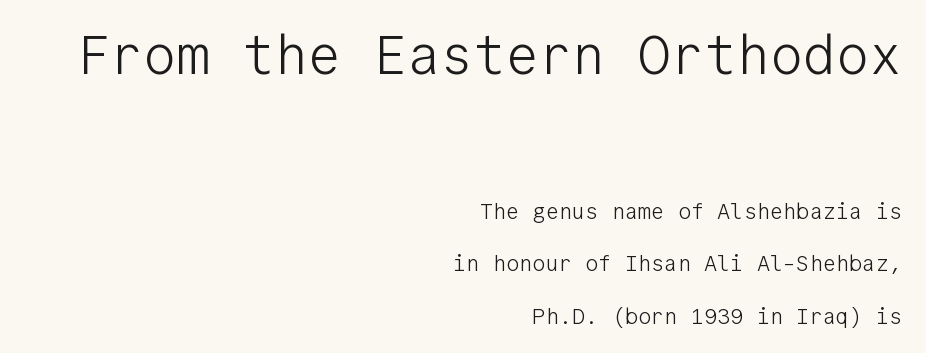
The horizontal fit of the characters is conventional and even. Whoever set this made the first block the dominant, larger element. Beneath every word, the page is bare. The weight would be labelled regular, book, light, or lighter still. Classification — sans serif. Tall strokes in this sample are plumb rather than angled.
